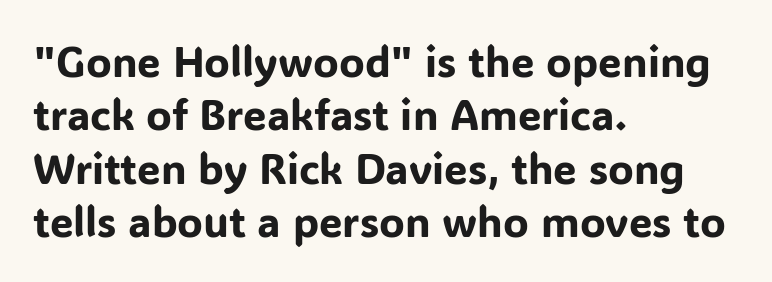
The designer left line spacing at the default. Letter spacing: default. Quick note: underline off. Notice how the stems are strictly vertical — no italics here. The passage shown is typed in a proportional face where columns would drift. The passage shown is typeset with a sans-serif family.
